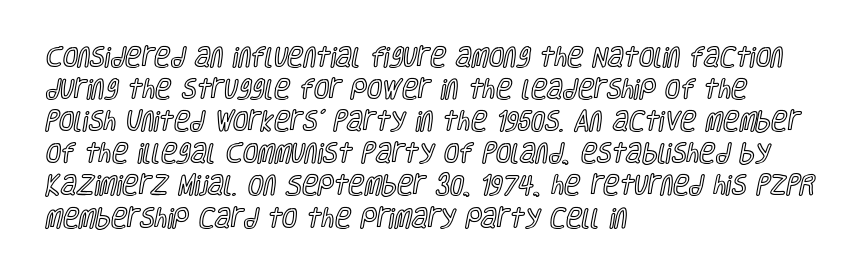
{"underline": "no", "align": "left", "line_spacing": "normal", "line_spacing_ratio": 1.46, "letter_spacing": "normal", "letter_spacing_em": 0.0, "glyph_px": 22}
